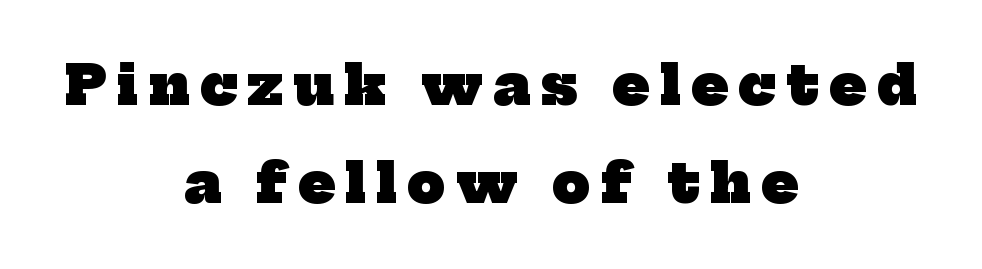
Q: Is the text bold? A: Yes.
Q: Is the typeface a serif or a sans-serif typeface? A: Serif.
Q: Is the text underlined? A: No.
Q: How is the paragraph aligned? A: Centered.
Q: Is the spacing between letters normal or unusually wide? A: Unusually wide.
Q: Width (condensed, normal, or wide)? A: Normal.
Q: Stroke contrast? A: Low.
Q: x-height? A: Medium.
Q: Monospaced? A: No.
